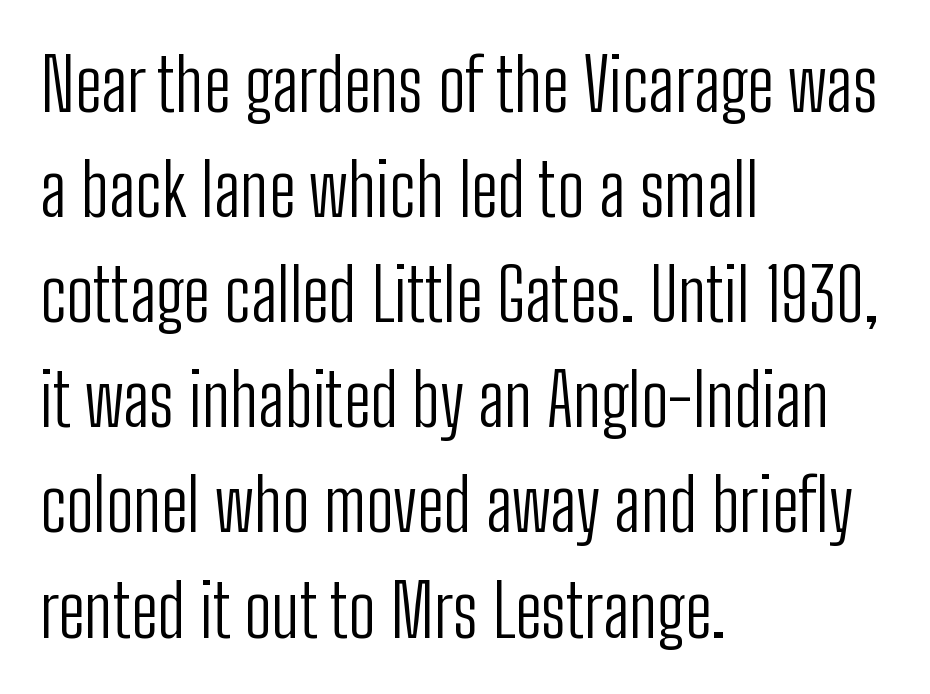
Reading down the block, your eye returns to a fixed left position each line. A typesetter would call this zero additional tracking. This is the regular roman posture of the typeface. Think of a printed novel: that variable character pitch is what you see here. Compared with typical paragraphs, the rows here are spaced about the same. Check where the strokes stop: nothing finishes them off — pure sans.
